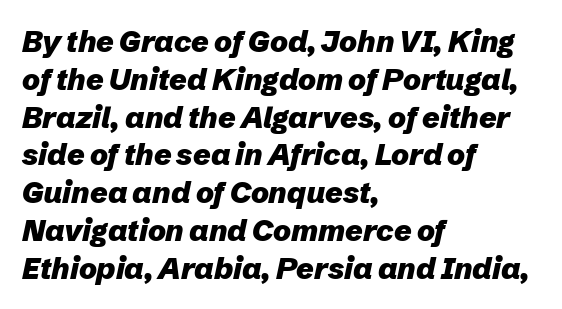
The image shows 30 px heavy type, italic (leaning right); set left-aligned, normal line spacing (1.26x), normal letter spacing, not underlined; low stroke contrast and a medium x-height.
